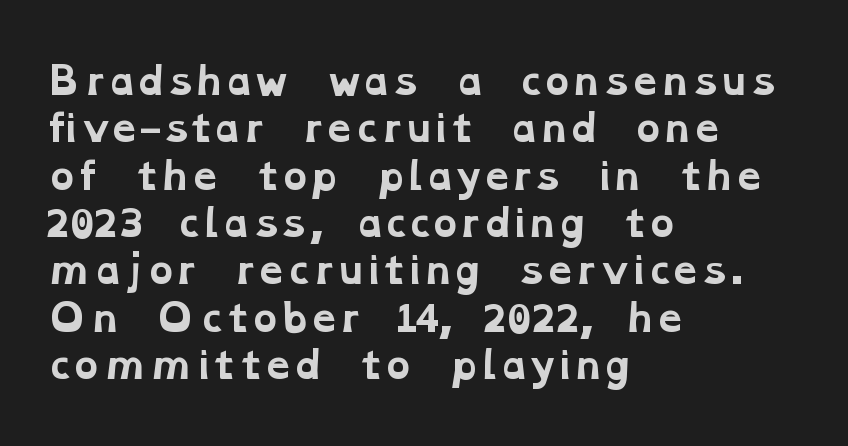
Q: Is the text bold? A: Yes.
Q: Is the typeface a serif or a sans-serif typeface? A: Serif.
Q: Is the text underlined? A: No.
Q: How is the paragraph aligned? A: Left-aligned.
Q: Is the spacing between letters normal or unusually wide? A: Normal.
Q: Is the spacing between lines tight, normal or loose? A: Normal.
Q: Width (condensed, normal, or wide)? A: Wide.
Q: Stroke contrast? A: Low.
Q: x-height? A: Medium.
Q: Monospaced? A: No.
